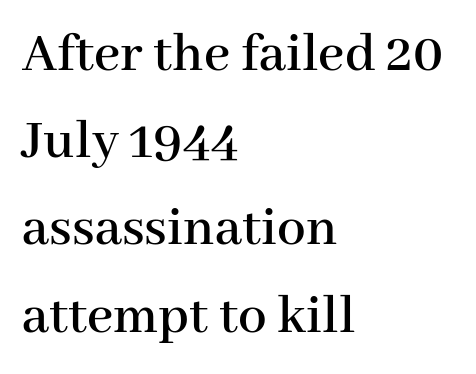
The image shows 57 px serif type, upright; set left-aligned, normal line spacing (1.53x), normal letter spacing, not underlined; high stroke contrast and a medium x-height.
